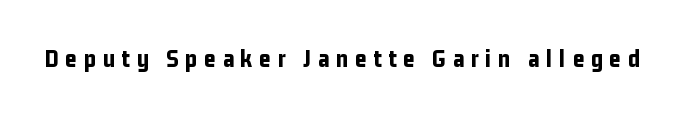
The image shows 25 px bold type, upright; set unusually wide letter spacing (+0.27 em), not underlined.
